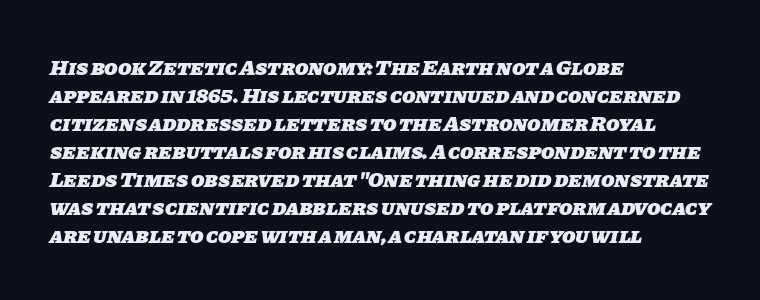
Q: Is the text bold? A: Yes.
Q: Is the text underlined? A: No.
Q: How is the paragraph aligned? A: Left-aligned.
Q: Is the spacing between letters normal or unusually wide? A: Normal.
Q: Is the spacing between lines tight, normal or loose? A: Normal.
